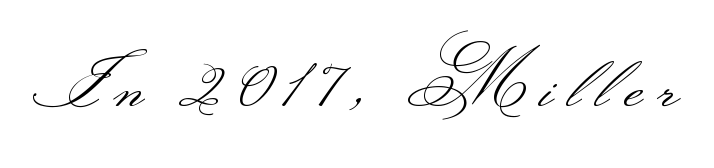
Q: Is the text bold? A: No.
Q: Is the text italic (slanted)? A: Yes.
Q: Is the typeface a serif or a sans-serif typeface? A: Sans-serif.
Q: Is the text underlined? A: No.
Q: Is the spacing between letters normal or unusually wide? A: Unusually wide.
Q: Width (condensed, normal, or wide)? A: Wide.
Q: Stroke contrast? A: Medium.
Q: Monospaced? A: No.
